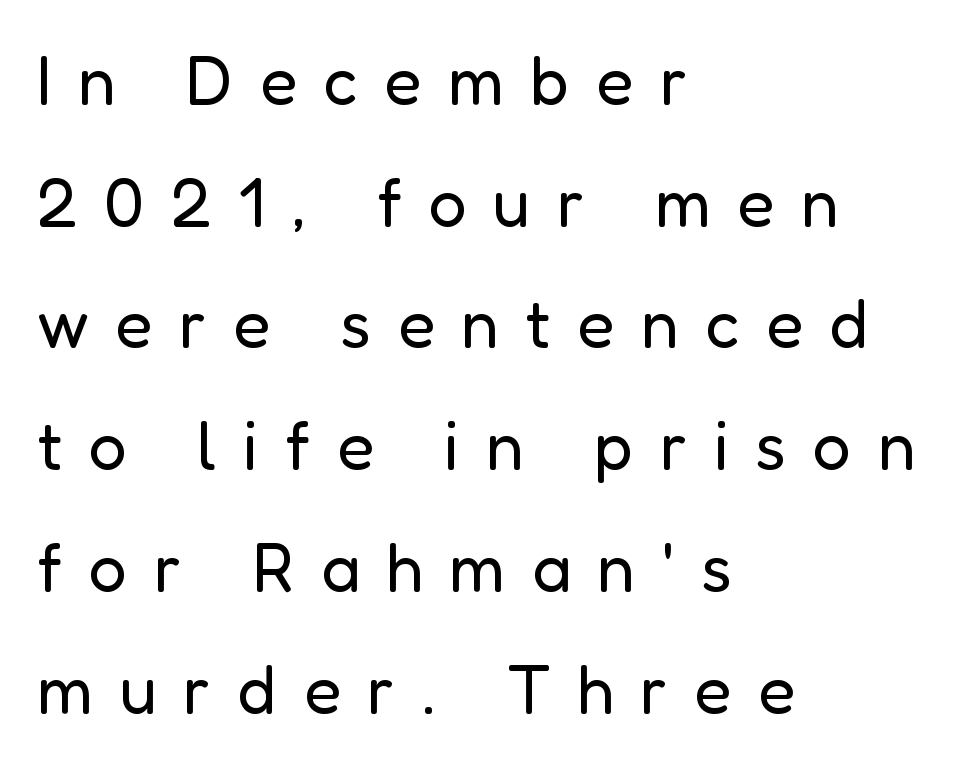
Each word looks stretched out because of the extra space between its letters. Examine the stroke ends and you'll find no serifs. Is this a heavy cut? Hardly; it is regular or lighter. Has an underline been added? It has not. The letters stand upright; this is a roman face.
